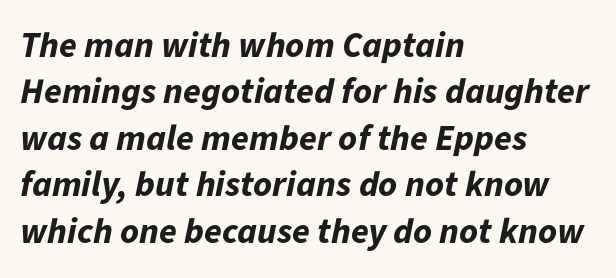
The image shows 36 px bold type, italic (leaning right); set left-aligned, normal line spacing (1.29x), normal letter spacing, not underlined; low stroke contrast and a medium x-height.
